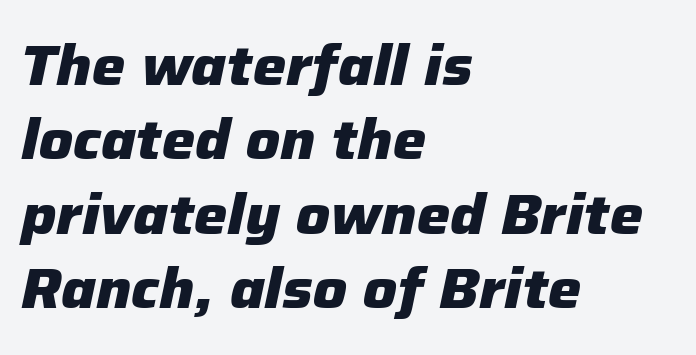
A typesetter would call this leading conventional body-copy spacing. The zone under the glyphs is completely vacant. Characters are canted at an angle relative to the baseline's perpendicular. Is the type bold? Yes — the strokes are clearly thick and heavy.
